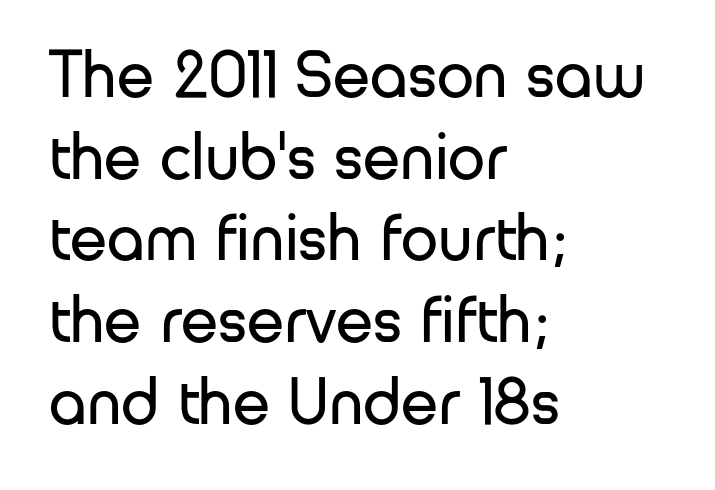
{"serif": "no", "italic": "no", "bold": "no", "weight": "regular", "width": "normal", "stroke_contrast": "low", "x_height": "medium", "monospaced": "no", "underline": "no", "align": "left", "line_spacing_ratio": 1.22, "letter_spacing": "normal", "letter_spacing_em": 0.0, "glyph_px": 67}
